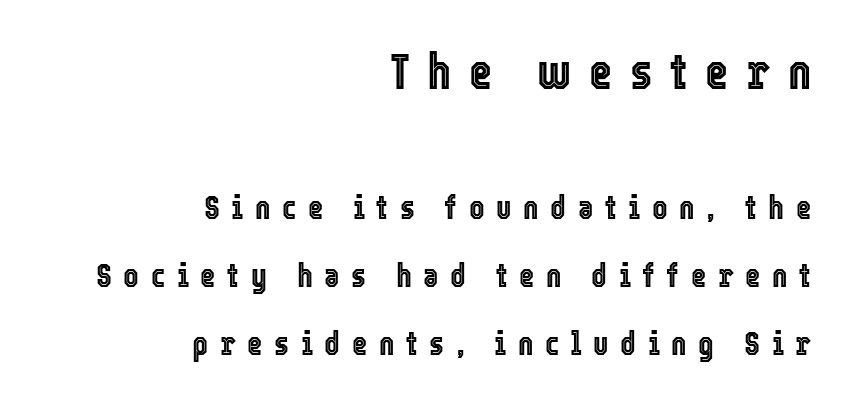
The image shows 50 px condensed type, upright; set right-aligned, loose line spacing (2.06x), unusually wide letter spacing (+0.35 em), not underlined; the first (top) block is 1.52x larger; a medium x-height.
